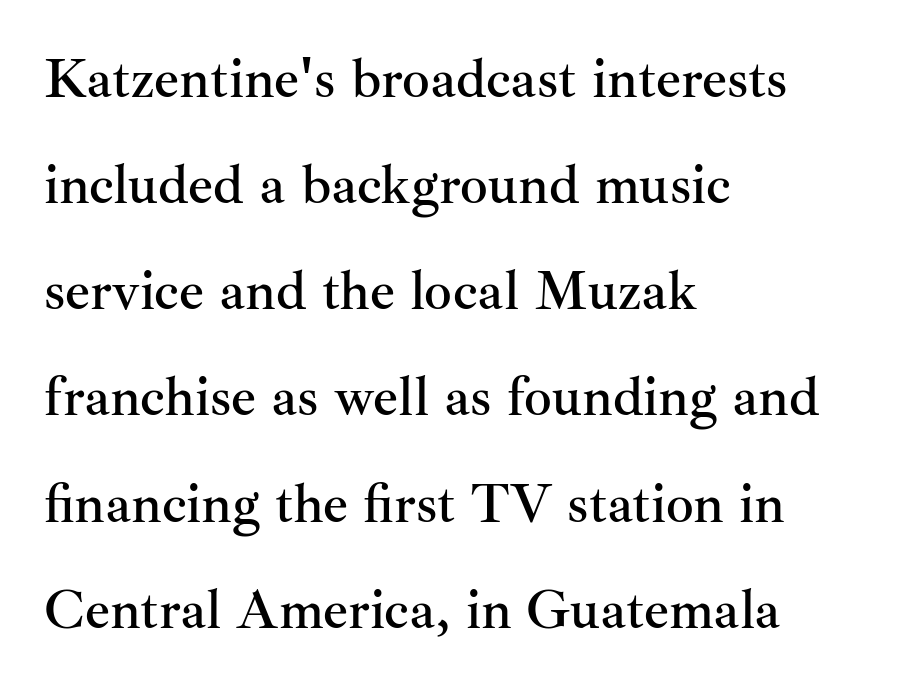
Q: Is the text italic (slanted)? A: No, it is upright.
Q: Is the typeface a serif or a sans-serif typeface? A: Serif.
Q: Is the text underlined? A: No.
Q: How is the paragraph aligned? A: Left-aligned.
Q: Is the spacing between letters normal or unusually wide? A: Normal.
Q: Is the spacing between lines tight, normal or loose? A: Loose.
Q: Width (condensed, normal, or wide)? A: Normal.
Q: Stroke contrast? A: Medium.
Q: x-height? A: Small.
Q: Monospaced? A: No.
